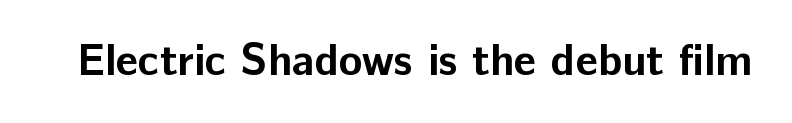
The image shows 44 px bold sans-serif type, upright; set normal letter spacing, not underlined; low stroke contrast and a medium x-height.
